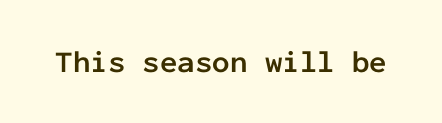
Nope, not italic — everything's standing straight. Serif or sans? Sans — the stroke terminals are bare. The passage shown is not underscored anywhere. Typesetter's note: full bold, strokes at maximum text heaviness. This sample has the even, mechanical cadence of fixed-width lettering. A typesetter would call this zero additional tracking.
